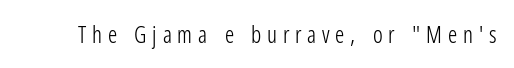
{"italic": "no", "bold": "no", "underline": "no", "letter_spacing": "wide", "letter_spacing_em": 0.25, "glyph_px": 23}
